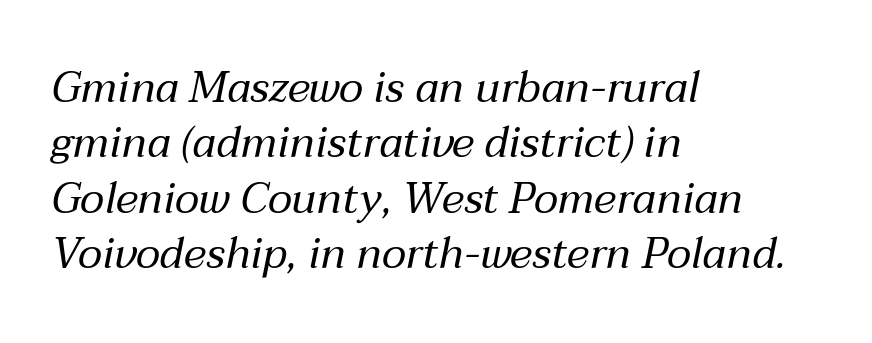
The weight would be labelled regular, book, light, or lighter still. Tracking here is standard; glyphs follow each other at the usual distance. Each row of text sits above clean, open space. Compared with typical paragraphs, the rows here are spaced about the same. You could not count columns in this text — the font is proportionally spaced.
